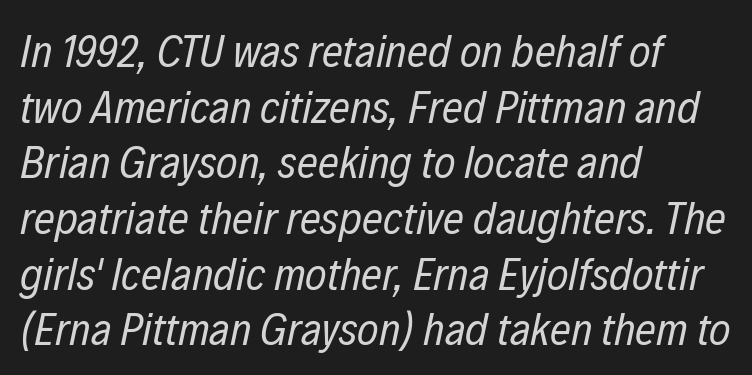
Q: Is the text bold? A: No.
Q: Is the text italic (slanted)? A: Yes, it leans right by about 12 degrees.
Q: Is the text underlined? A: No.
Q: How is the paragraph aligned? A: Left-aligned.
Q: Is the spacing between letters normal or unusually wide? A: Normal.
Q: Width (condensed, normal, or wide)? A: Condensed.
Q: Stroke contrast? A: Low.
Q: x-height? A: Medium.
Q: Monospaced? A: No.
